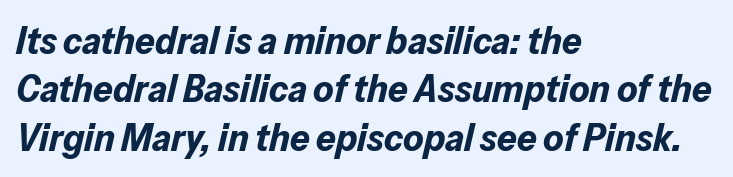
Q: Is the text bold? A: Yes.
Q: Is the text italic (slanted)? A: Yes, it leans right by about 13 degrees.
Q: Is the text underlined? A: No.
Q: How is the paragraph aligned? A: Left-aligned.
Q: Is the spacing between letters normal or unusually wide? A: Normal.
Q: Width (condensed, normal, or wide)? A: Normal.
Q: Stroke contrast? A: Low.
Q: x-height? A: Medium.
Q: Monospaced? A: No.
